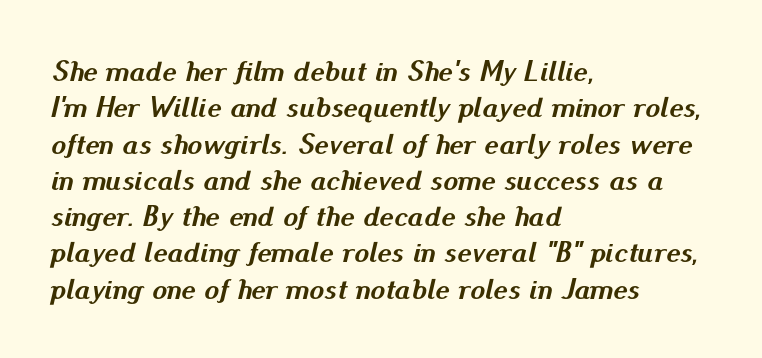
Q: Is the text bold? A: Yes.
Q: Is the text italic (slanted)? A: Yes, it leans right by about 13 degrees.
Q: Is the text underlined? A: No.
Q: How is the paragraph aligned? A: Left-aligned.
Q: Is the spacing between letters normal or unusually wide? A: Normal.
Q: Width (condensed, normal, or wide)? A: Normal.
Q: Stroke contrast? A: Medium.
Q: x-height? A: Small.
Q: Monospaced? A: No.
